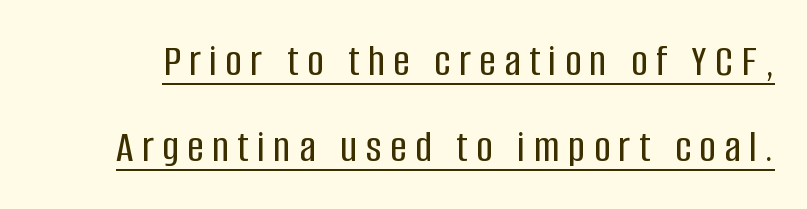
The image shows 46 px condensed sans-serif type, upright; set line spacing 1.88x, underlined; low stroke contrast and a large x-height.
